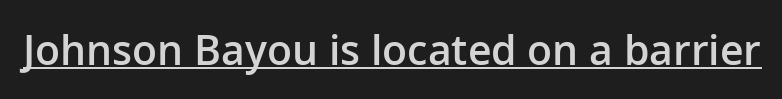
Italic? Not at all — the glyphs are vertical. Between one letter and the next there's only the usual sliver of space. The rendering uses natural spacing where letterforms have individual widths. Looks like someone drew a line under every word here. The typesetting leans somewhat heavy: a semibold.
